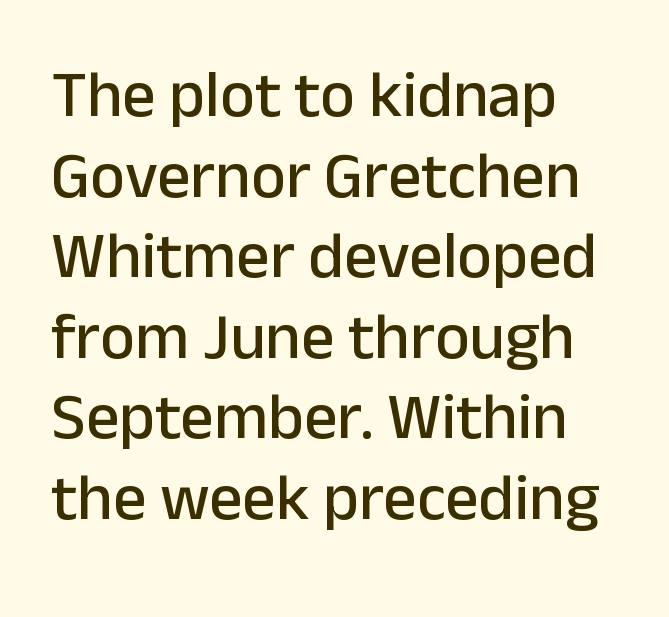
Q: Is the text italic (slanted)? A: No, it is upright.
Q: Is the typeface a serif or a sans-serif typeface? A: Sans-serif.
Q: Is the text underlined? A: No.
Q: How is the paragraph aligned? A: Left-aligned.
Q: Is the spacing between letters normal or unusually wide? A: Normal.
Q: Width (condensed, normal, or wide)? A: Normal.
Q: Stroke contrast? A: Low.
Q: x-height? A: Medium.
Q: Monospaced? A: No.
